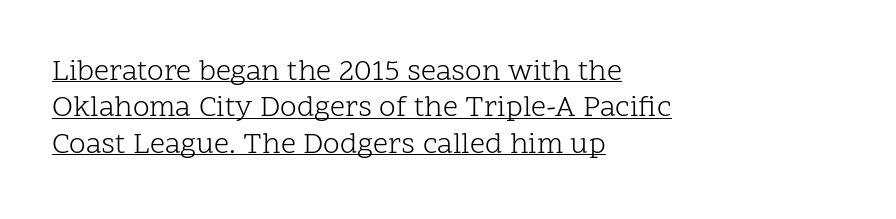
The image shows 30 px light serif type, upright; set left-aligned, line spacing 1.21x, normal letter spacing, underlined; low stroke contrast and a medium x-height.
